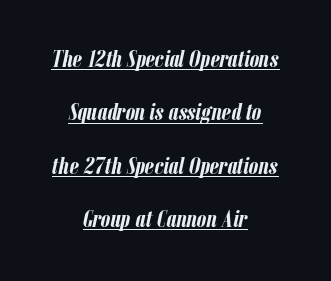
Style check: oblique. The face used here is rendered with its standard letterfit. A great deal of white space separates one row of letters from the next. These lines stack symmetrically, like a column narrowing and widening about its center.
